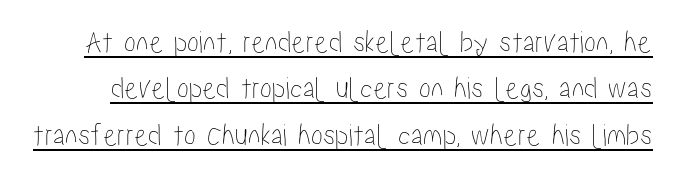
Compared with typical body copy, the letter spacing here is the same. Think of a printed novel: that variable character pitch is what you see here. Like a heading marked for emphasis, these lines bear an underscore. The lettering holds an erect, upright posture throughout. Line spacing here is normal.
